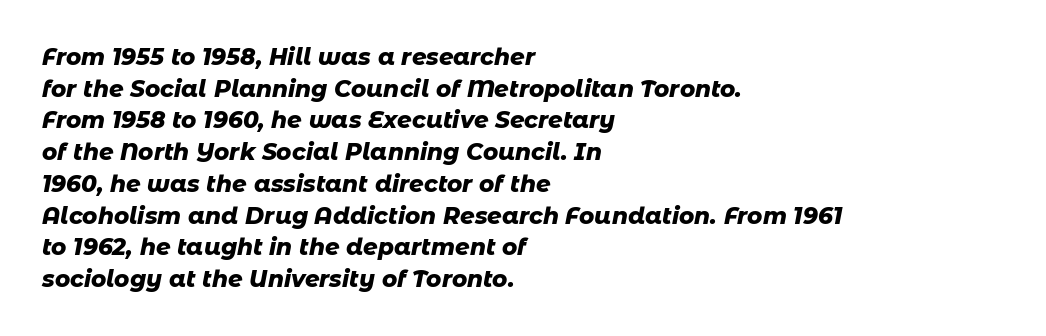
The image shows 23 px bold type, italic (leaning right); set left-aligned, normal line spacing (1.38x), normal letter spacing, not underlined.
